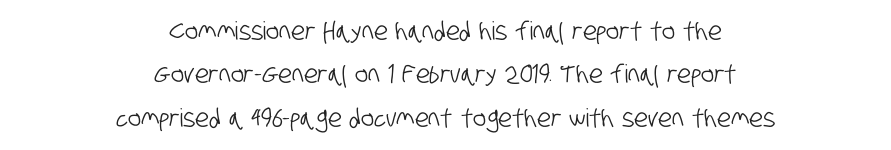
The image shows 25 px text type; set centered, line spacing 1.74x, normal letter spacing, not underlined.
